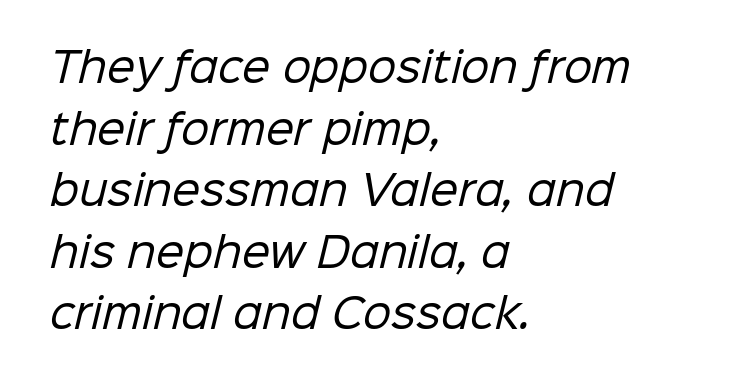
Note the varied advance widths — an 'i' is clearly narrower than an 'm'. Each word holds together tightly as a unit, with standard inter-letter gaps. Line beginnings align vertically; line endings do not. Counters stay open thanks to moderate or lighter strokes. This is sans-serif lettering, the kind often seen on screens and signage. Vertical spacing — default.
